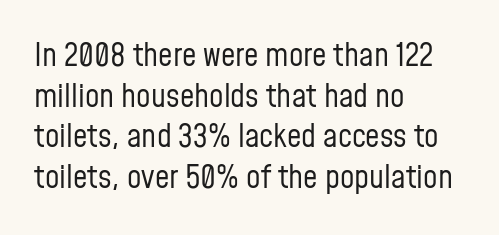
The image shows 32 px regular-weight, condensed sans-serif type, upright; set left-aligned, normal line spacing (1.27x), normal letter spacing, not underlined; low stroke contrast and a medium x-height.
